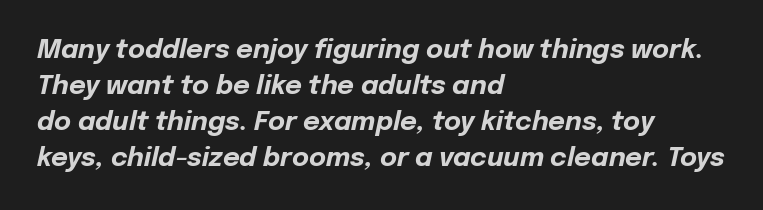
Q: Is the text bold? A: Yes.
Q: Is the text italic (slanted)? A: Yes, it leans right by about 12 degrees.
Q: Is the text underlined? A: No.
Q: How is the paragraph aligned? A: Left-aligned.
Q: Is the spacing between letters normal or unusually wide? A: Normal.
Q: Is the spacing between lines tight, normal or loose? A: Normal.
